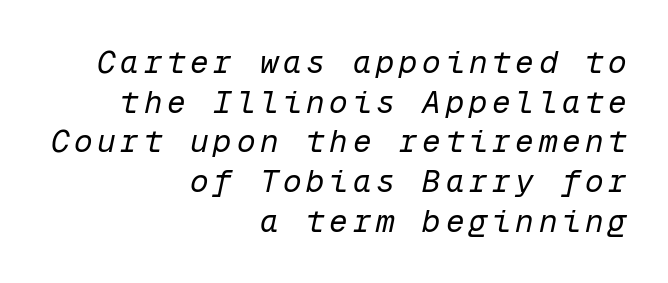
The image shows 31 px regular-weight type, italic (leaning right), monospaced; set right-aligned, normal line spacing (1.28x), not underlined; low stroke contrast and a medium x-height.
